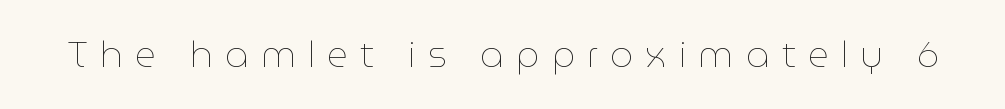
Q: Is the text bold? A: No.
Q: Is the text italic (slanted)? A: No, it is upright.
Q: Is the text underlined? A: No.
Q: Is the spacing between letters normal or unusually wide? A: Unusually wide.
Q: Width (condensed, normal, or wide)? A: Normal.
Q: Stroke contrast? A: Low.
Q: x-height? A: Medium.
Q: Monospaced? A: No.
